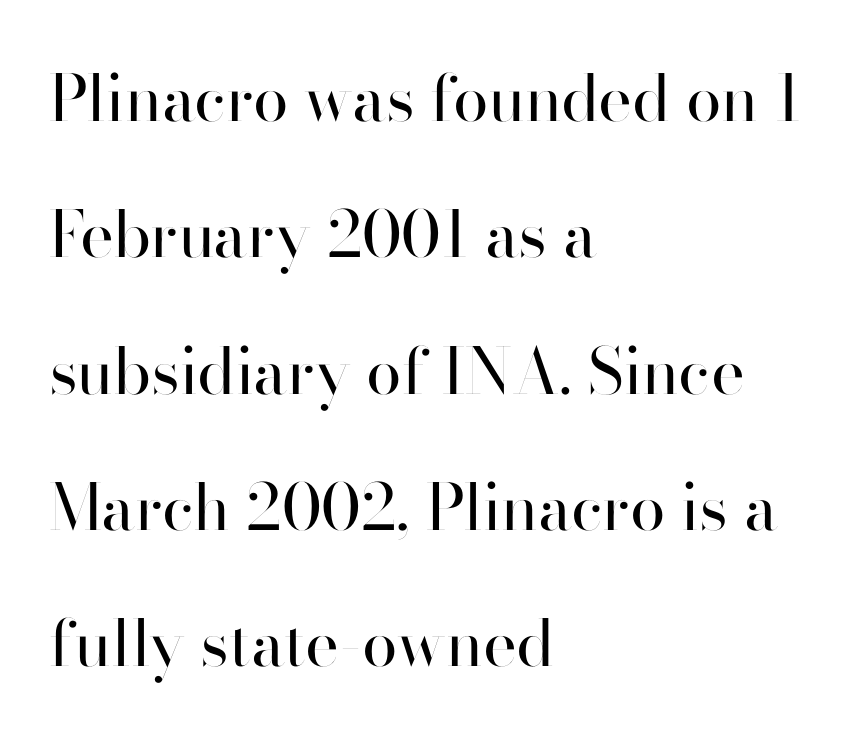
{"serif": "no", "italic": "no", "bold": "no", "weight": "regular", "width": "normal", "stroke_contrast": "high", "x_height": "small", "monospaced": "no", "underline": "no", "align": "left", "line_spacing": "loose", "line_spacing_ratio": 2.13, "letter_spacing": "normal", "letter_spacing_em": 0.0, "glyph_px": 64}
